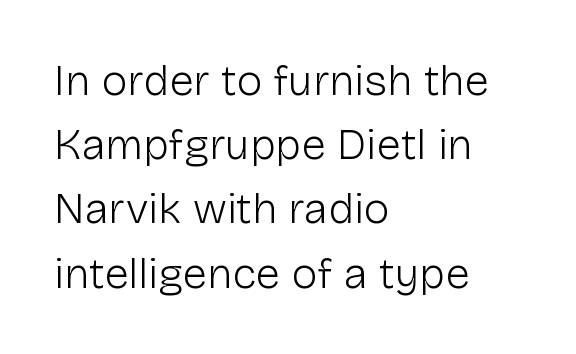
The rendering shows plain stroke endings on the letterforms — a sans-serif design. Character widths vary here, with narrow letters taking less room than wide ones. These lines keep a tight, regular rhythm from letter to letter. The font is comparable to plain body text, perhaps lighter.
